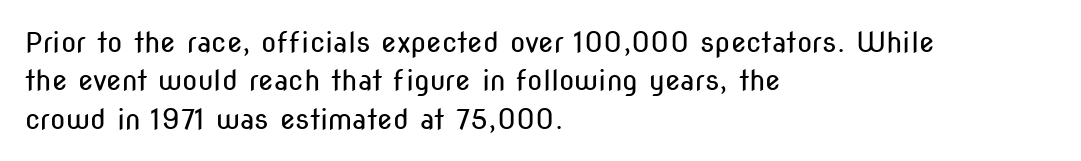
{"serif": "no", "italic": "no", "bold": "no", "weight": "regular", "width": "condensed", "stroke_contrast": "low", "x_height": "medium", "monospaced": "no", "underline": "no", "align": "left", "line_spacing": "normal", "line_spacing_ratio": 1.37, "letter_spacing": "normal", "letter_spacing_em": 0.0, "glyph_px": 28}
